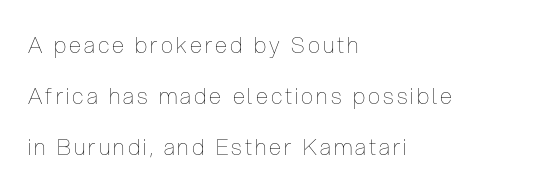
{"italic": "no", "bold": "no", "underline": "no", "align": "left", "line_spacing": "loose", "line_spacing_ratio": 2.32, "glyph_px": 22}
